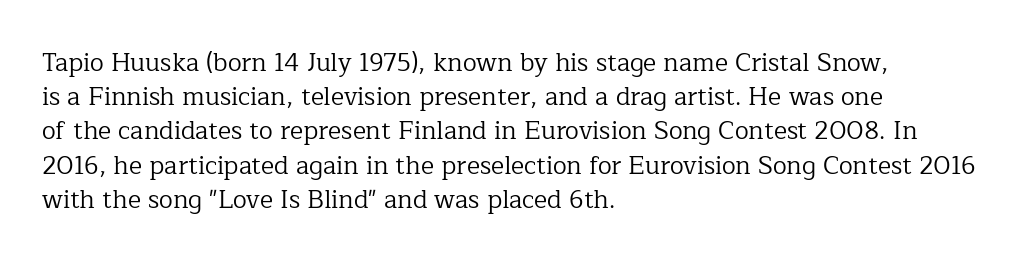
The area under the type is left untouched. A roman cut, with each character standing at attention. Observe the ordinary spacing: letters are neighbours, not strangers. Notice how the passage keeps a crisp vertical edge on the left only.
